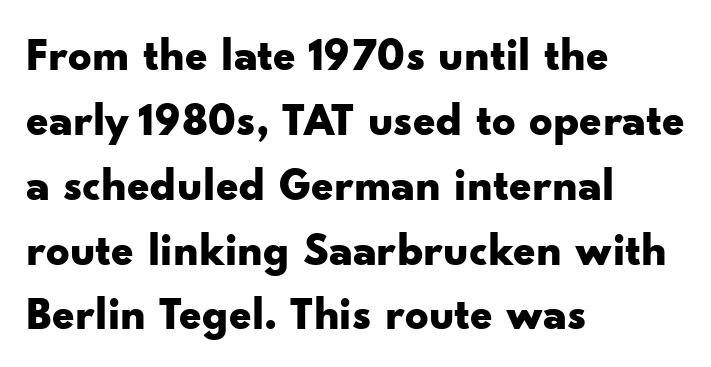
Q: Is the text bold? A: Yes.
Q: Is the text italic (slanted)? A: No, it is upright.
Q: Is the typeface a serif or a sans-serif typeface? A: Sans-serif.
Q: Is the text underlined? A: No.
Q: How is the paragraph aligned? A: Left-aligned.
Q: Is the spacing between letters normal or unusually wide? A: Normal.
Q: Is the spacing between lines tight, normal or loose? A: Normal.
Q: Width (condensed, normal, or wide)? A: Wide.
Q: Stroke contrast? A: Low.
Q: x-height? A: Small.
Q: Monospaced? A: No.
